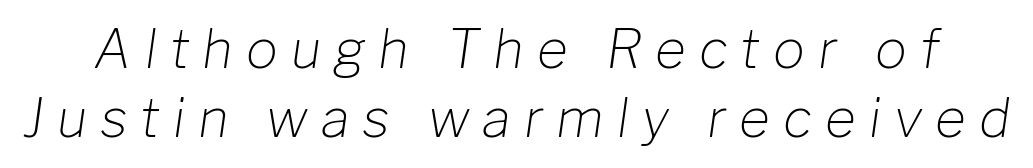
Q: Is the text bold? A: No.
Q: Is the text italic (slanted)? A: Yes, it leans right by about 8 degrees.
Q: Is the text underlined? A: No.
Q: Is the spacing between letters normal or unusually wide? A: Unusually wide.
Q: Is the spacing between lines tight, normal or loose? A: Normal.
Q: Width (condensed, normal, or wide)? A: Normal.
Q: Stroke contrast? A: Low.
Q: x-height? A: Medium.
Q: Monospaced? A: No.
